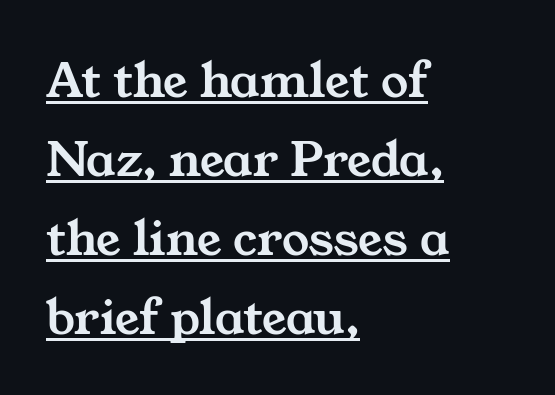
The image shows 54 px wide serif type; set left-aligned, normal line spacing (1.46x), normal letter spacing, underlined; medium stroke contrast and a medium x-height.
